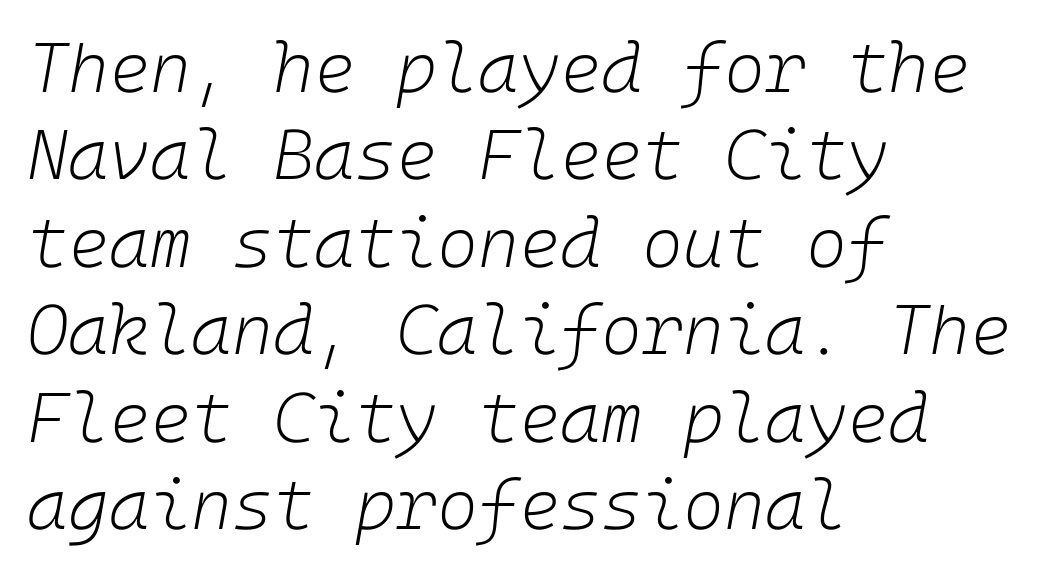
The font is comparable to plain body text, perhaps lighter. In terms of letterspacing, this is plain default setting. The space directly below the letters is spotless. Caption: multi-line text, flush left, ragged right. Slanted lettering throughout. How would I describe the line gaps? Plain and ordinary.
